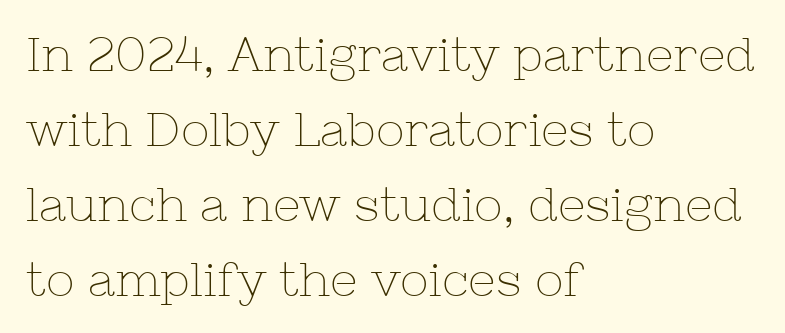
Q: Is the text bold? A: No.
Q: Is the text italic (slanted)? A: No, it is upright.
Q: Is the typeface a serif or a sans-serif typeface? A: Serif.
Q: Is the text underlined? A: No.
Q: How is the paragraph aligned? A: Left-aligned.
Q: Is the spacing between letters normal or unusually wide? A: Normal.
Q: Is the spacing between lines tight, normal or loose? A: Normal.
Q: Width (condensed, normal, or wide)? A: Normal.
Q: Stroke contrast? A: Low.
Q: x-height? A: Medium.
Q: Monospaced? A: No.
